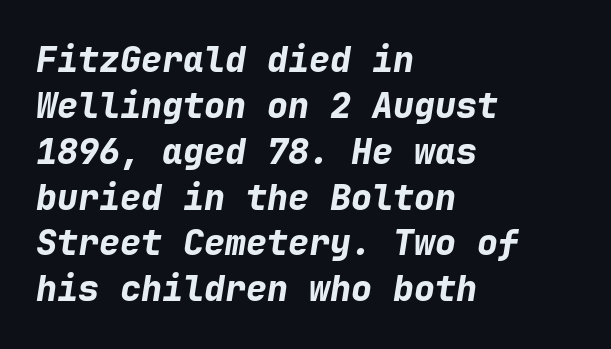
The image shows 35 px bold type, italic (leaning right), monospaced; set left-aligned, normal line spacing (1.31x), normal letter spacing, not underlined; low stroke contrast and a medium x-height.
